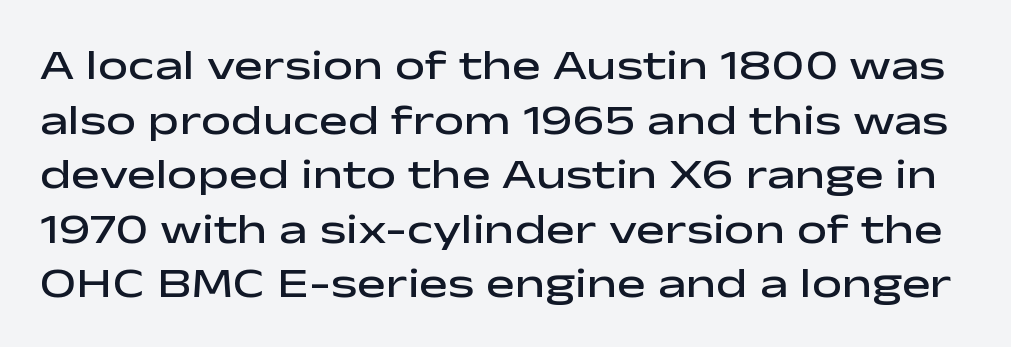
Is the type bold? Partly — it's a semibold, heavier than regular but not fully bold. The line texture is even and compact thanks to regular tracking. Type without underlining. The letters stand straight up with perfectly vertical stems.
